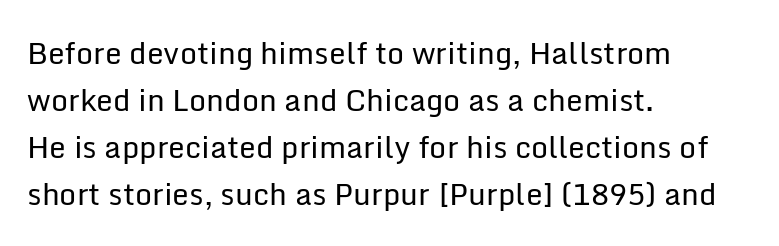
Spacing between characters is what you'd get straight out of the box. Underlining? Definitely not there. Line beginnings align vertically; line endings do not. Posture: straight, roman, zero tilt.
